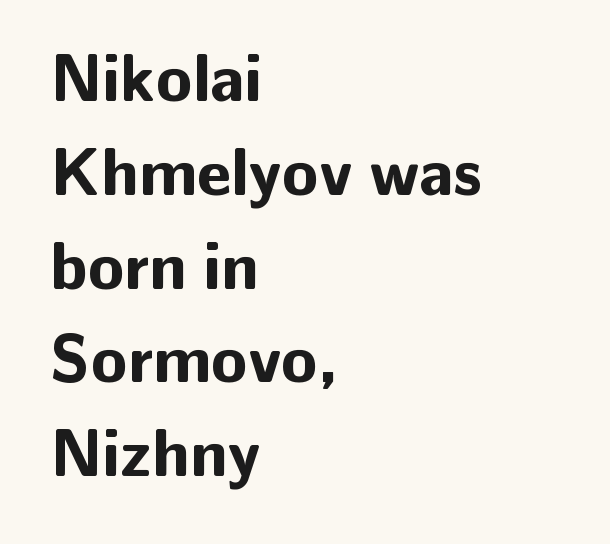
Q: Is the text bold? A: Yes.
Q: Is the text italic (slanted)? A: No, it is upright.
Q: Is the typeface a serif or a sans-serif typeface? A: Sans-serif.
Q: Is the text underlined? A: No.
Q: How is the paragraph aligned? A: Left-aligned.
Q: Is the spacing between letters normal or unusually wide? A: Normal.
Q: Is the spacing between lines tight, normal or loose? A: Normal.
Q: Width (condensed, normal, or wide)? A: Normal.
Q: Stroke contrast? A: Low.
Q: x-height? A: Medium.
Q: Monospaced? A: No.
